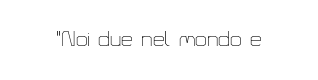
The image shows 21 px text type, upright; set normal letter spacing, not underlined.
